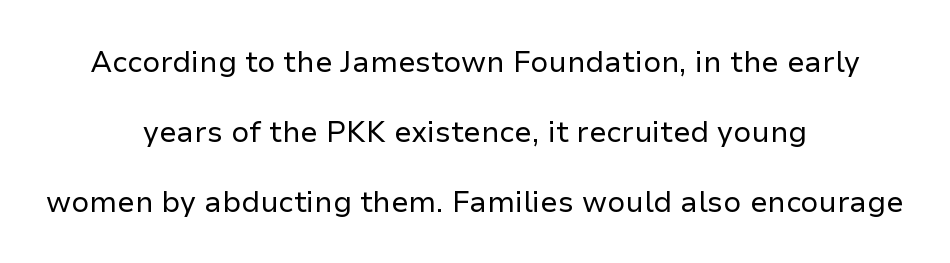
Q: Is the text bold? A: No.
Q: Is the text italic (slanted)? A: No, it is upright.
Q: Is the typeface a serif or a sans-serif typeface? A: Sans-serif.
Q: Is the text underlined? A: No.
Q: How is the paragraph aligned? A: Centered.
Q: Is the spacing between letters normal or unusually wide? A: Normal.
Q: Is the spacing between lines tight, normal or loose? A: Loose.
Q: Width (condensed, normal, or wide)? A: Normal.
Q: Stroke contrast? A: Low.
Q: x-height? A: Medium.
Q: Monospaced? A: No.
